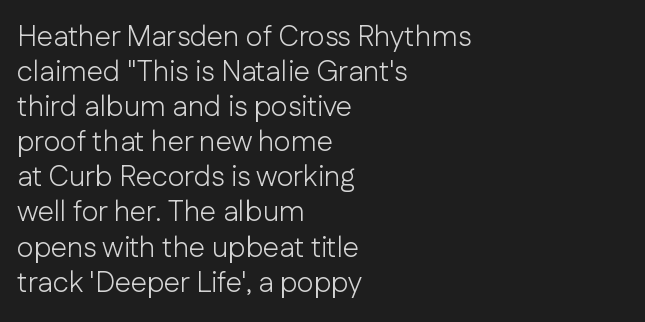
The image shows 29 px light sans-serif type, upright; set left-aligned, line spacing 1.21x, normal letter spacing, not underlined; low stroke contrast and a medium x-height.
